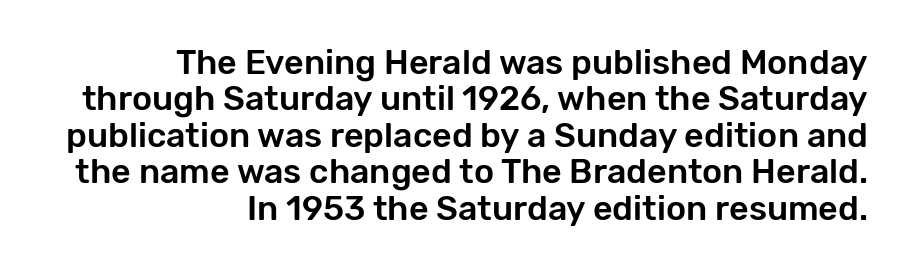
Q: Is the text italic (slanted)? A: No, it is upright.
Q: Is the typeface a serif or a sans-serif typeface? A: Sans-serif.
Q: Is the text underlined? A: No.
Q: How is the paragraph aligned? A: Right-aligned.
Q: Is the spacing between letters normal or unusually wide? A: Normal.
Q: Is the spacing between lines tight, normal or loose? A: Tight.
Q: Width (condensed, normal, or wide)? A: Normal.
Q: Stroke contrast? A: Low.
Q: x-height? A: Medium.
Q: Monospaced? A: No.
